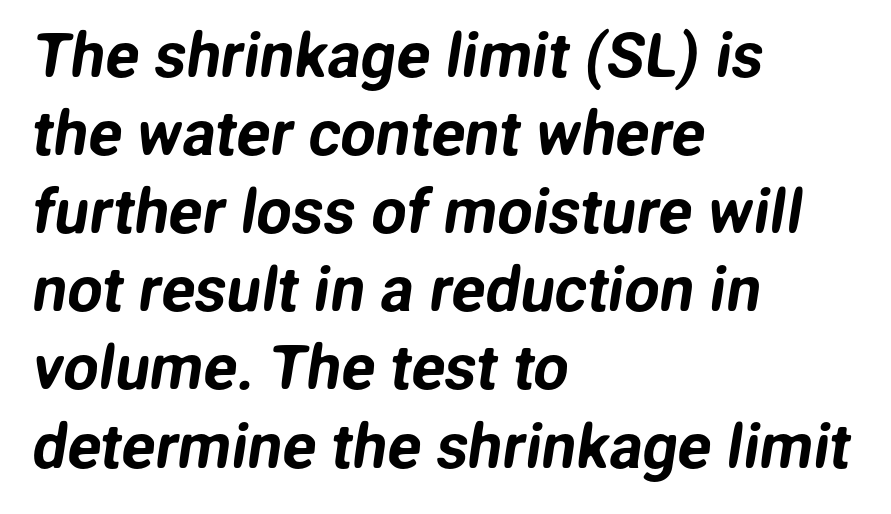
{"serif": "no", "width": "normal", "stroke_contrast": "low", "x_height": "medium", "monospaced": "no", "underline": "no", "align": "left", "line_spacing": "normal", "line_spacing_ratio": 1.26, "letter_spacing": "normal", "letter_spacing_em": 0.0, "glyph_px": 62}
